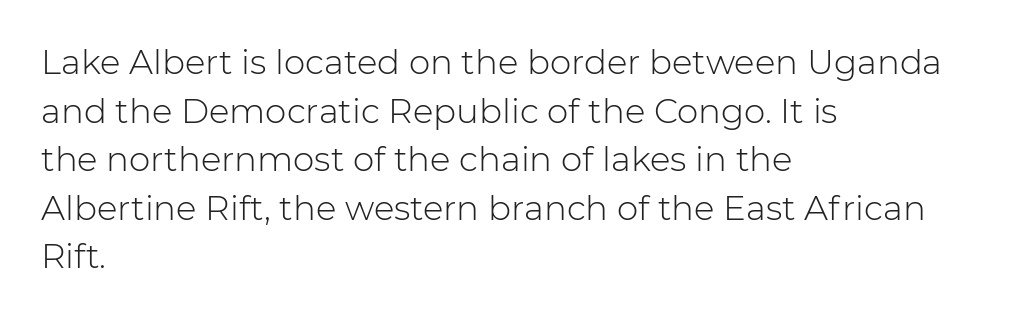
Q: Is the text bold? A: No.
Q: Is the text italic (slanted)? A: No, it is upright.
Q: Is the typeface a serif or a sans-serif typeface? A: Sans-serif.
Q: Is the text underlined? A: No.
Q: How is the paragraph aligned? A: Left-aligned.
Q: Is the spacing between letters normal or unusually wide? A: Normal.
Q: Is the spacing between lines tight, normal or loose? A: Normal.
Q: Width (condensed, normal, or wide)? A: Normal.
Q: Stroke contrast? A: Low.
Q: x-height? A: Medium.
Q: Monospaced? A: No.
